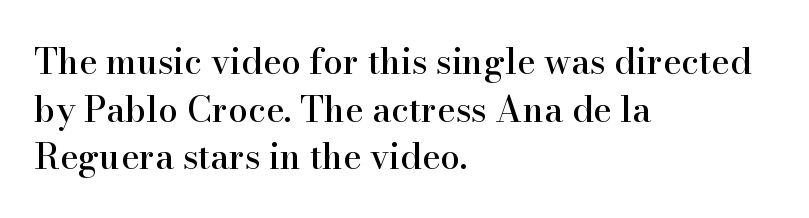
The gap between lines stays unmarked. The font family rendered here belongs to the serif group. Line beginnings align vertically; line endings do not. Honestly, the letter spacing is just normal — you wouldn't notice it. The passage shown is typed in a proportional face where columns would drift.
